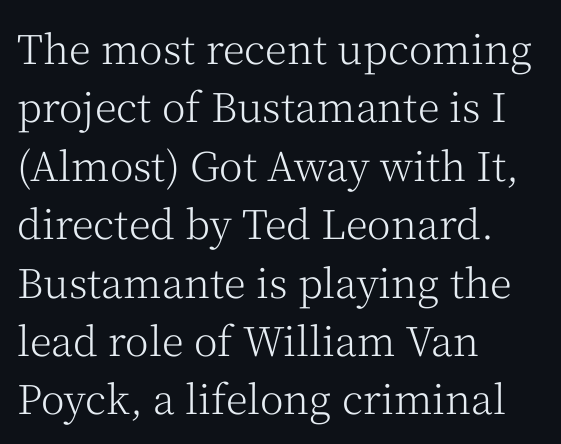
Q: Is the text bold? A: No.
Q: Is the text italic (slanted)? A: No, it is upright.
Q: Is the typeface a serif or a sans-serif typeface? A: Serif.
Q: Is the text underlined? A: No.
Q: How is the paragraph aligned? A: Left-aligned.
Q: Is the spacing between letters normal or unusually wide? A: Normal.
Q: Is the spacing between lines tight, normal or loose? A: Normal.
Q: Width (condensed, normal, or wide)? A: Normal.
Q: Stroke contrast? A: Medium.
Q: x-height? A: Medium.
Q: Monospaced? A: No.
